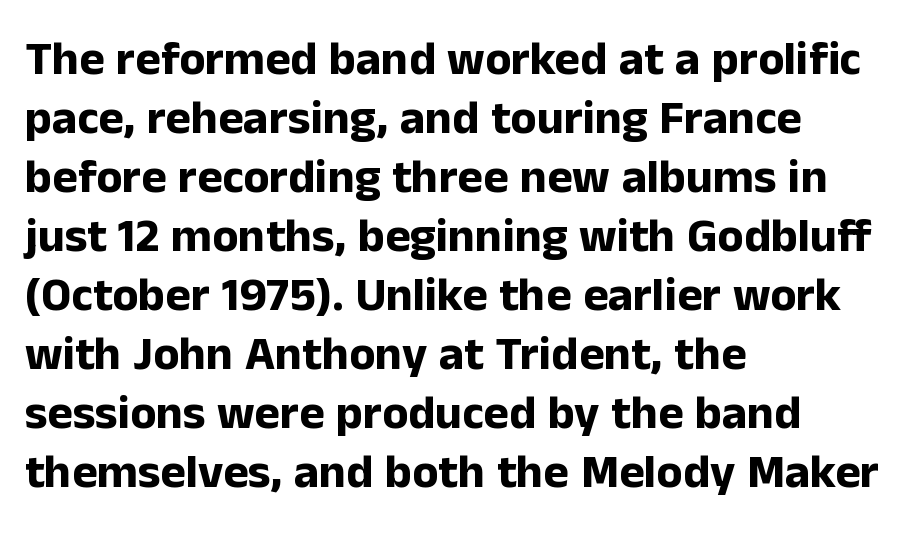
{"serif": "no", "italic": "no", "bold": "yes", "weight": "bold", "width": "normal", "stroke_contrast": "low", "x_height": "medium", "monospaced": "no", "underline": "no", "align": "left", "line_spacing_ratio": 1.23, "letter_spacing": "normal", "letter_spacing_em": 0.0, "glyph_px": 48}
